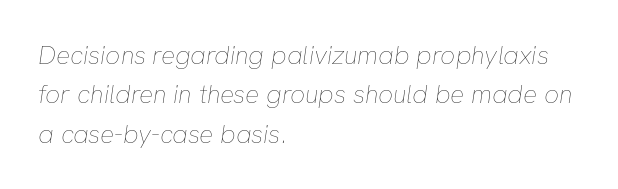
The specimen omits any rule beneath the text block's lines. Line beginnings align vertically; line endings do not. The vertical gap from one line to the next is medium. The characters are drawn with everyday or finer stroke widths. When letters slant like this, we call the style italic.
